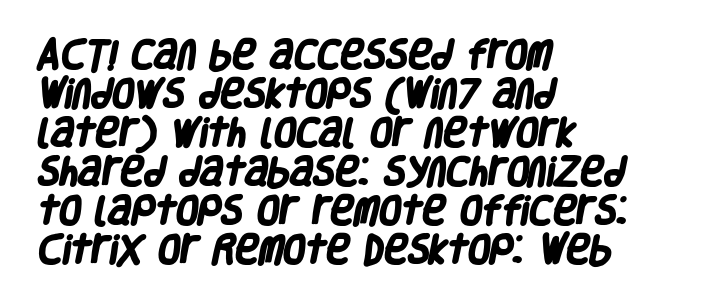
These lines are rendered in a variable-pitch font. Letter spacing: default. The font is running at its bold setting. The passage shown is not underscored anywhere.
